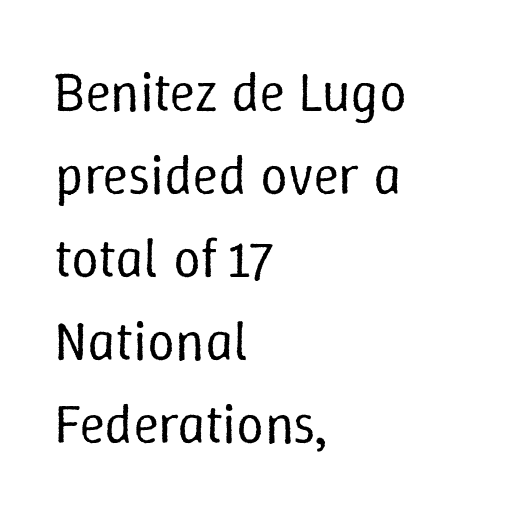
Which margin do the lines hug? The left one — the right edge is uneven. What stands out about the letter spacing? Nothing — it is the standard amount. Compared with a typical body face, this is equally light or lighter still. The lines sit at an ordinary, default distance from one another. Each letter keeps its own natural width here, so spacing adapts to shape. When letters stand straight like this, we call the style roman or upright.
